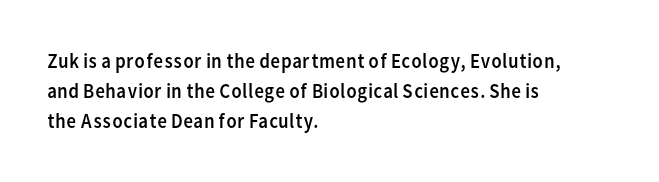
Q: Is the text bold? A: No.
Q: Is the text italic (slanted)? A: No, it is upright.
Q: Is the text underlined? A: No.
Q: How is the paragraph aligned? A: Left-aligned.
Q: Is the spacing between letters normal or unusually wide? A: Normal.
Q: Is the spacing between lines tight, normal or loose? A: Normal.
